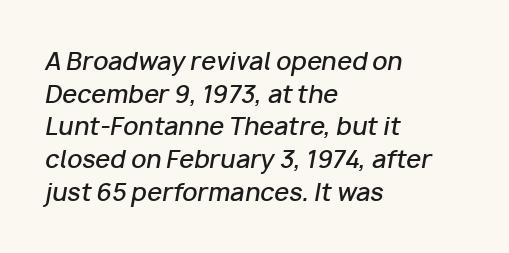
Q: Is the text bold? A: Semi-bold.
Q: Is the text italic (slanted)? A: Yes, it leans right by about 10 degrees.
Q: Is the text underlined? A: No.
Q: How is the paragraph aligned? A: Left-aligned.
Q: Is the spacing between letters normal or unusually wide? A: Normal.
Q: Is the spacing between lines tight, normal or loose? A: Normal.
